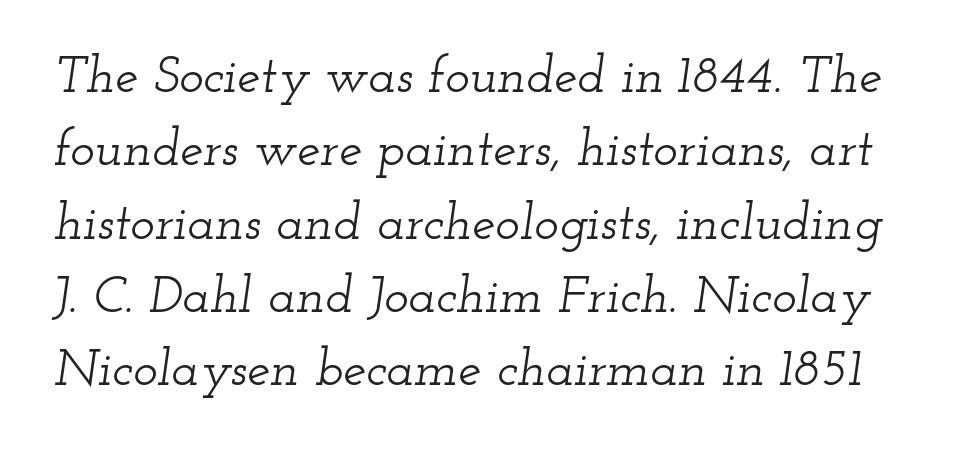
{"serif": "yes", "italic": "yes", "lean": "right", "slant_degrees": 12, "width": "wide", "stroke_contrast": "low", "x_height": "small", "monospaced": "no", "underline": "no", "line_spacing": "normal", "line_spacing_ratio": 1.41, "letter_spacing": "normal", "letter_spacing_em": 0.0, "glyph_px": 52}
